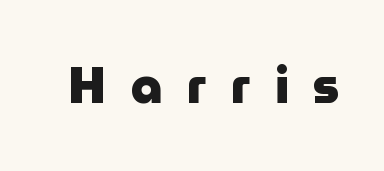
Q: Is the text bold? A: Yes.
Q: Is the text italic (slanted)? A: No, it is upright.
Q: Is the typeface a serif or a sans-serif typeface? A: Sans-serif.
Q: Is the text underlined? A: No.
Q: Is the spacing between letters normal or unusually wide? A: Unusually wide.
Q: Width (condensed, normal, or wide)? A: Normal.
Q: Stroke contrast? A: Low.
Q: x-height? A: Medium.
Q: Monospaced? A: No.
